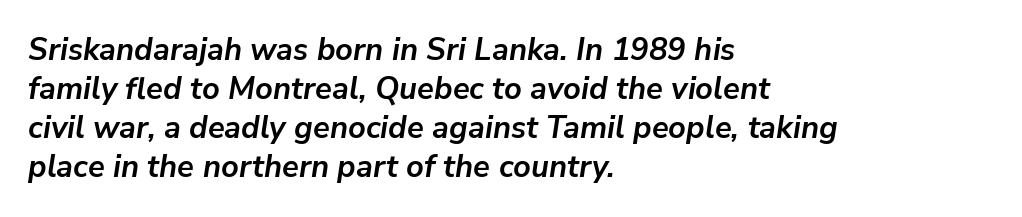
Q: Is the text bold? A: Yes.
Q: Is the text italic (slanted)? A: Yes, it leans right by about 9 degrees.
Q: Is the text underlined? A: No.
Q: How is the paragraph aligned? A: Left-aligned.
Q: Is the spacing between letters normal or unusually wide? A: Normal.
Q: Is the spacing between lines tight, normal or loose? A: Normal.
Q: Width (condensed, normal, or wide)? A: Normal.
Q: Stroke contrast? A: Low.
Q: x-height? A: Medium.
Q: Monospaced? A: No.
